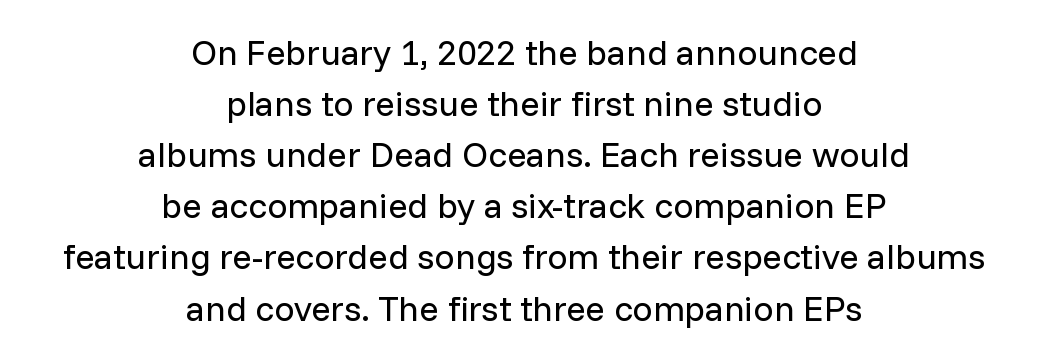
Q: Is the text bold? A: No.
Q: Is the text italic (slanted)? A: No, it is upright.
Q: Is the typeface a serif or a sans-serif typeface? A: Sans-serif.
Q: Is the text underlined? A: No.
Q: How is the paragraph aligned? A: Centered.
Q: Is the spacing between letters normal or unusually wide? A: Normal.
Q: Is the spacing between lines tight, normal or loose? A: Normal.
Q: Width (condensed, normal, or wide)? A: Normal.
Q: Stroke contrast? A: Low.
Q: x-height? A: Medium.
Q: Monospaced? A: No.
